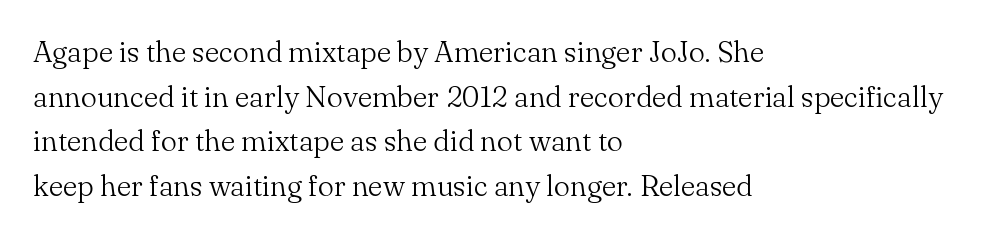
{"serif": "yes", "italic": "no", "bold": "no", "weight": "light", "width": "normal", "stroke_contrast": "medium", "x_height": "small", "monospaced": "no", "underline": "no", "align": "left", "line_spacing": "normal", "line_spacing_ratio": 1.54, "letter_spacing": "normal", "letter_spacing_em": 0.0, "glyph_px": 29}
